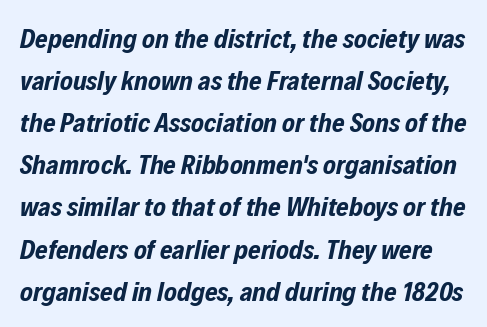
Bold? Absolutely — the strokes are thick and heavy. The space beneath each line is pristine and unruled. Whoever set this chose a conventional vertical rhythm. Slanted lettering throughout. Nothing unusual about the tracking: characters are spaced as the font intends.
